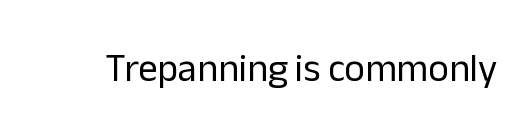
A typesetter would mark this as roman, not italic. The glyphs are unaccompanied by any horizontal stroke below them. The weight tops out at a normal text grade. Here the glyphs are tracked normally, forming tight word shapes. Letterform terminals end flat and unadorned throughout the passage.
